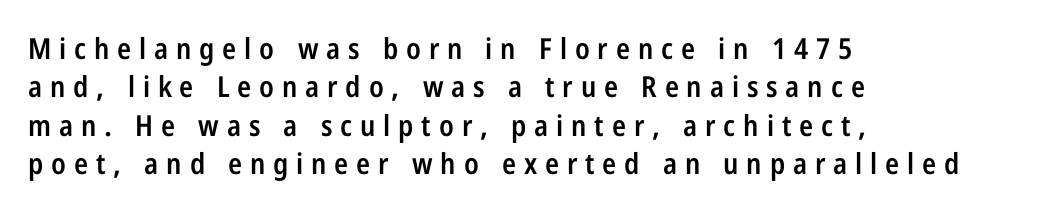
Nobody drew a line under any word here. Students, note that the glyphs here are deliberately spaced far apart. These lines are set flush left with a ragged right edge. A roman cut, with each character standing at attention. Each new line begins a customary step beneath the previous one.
